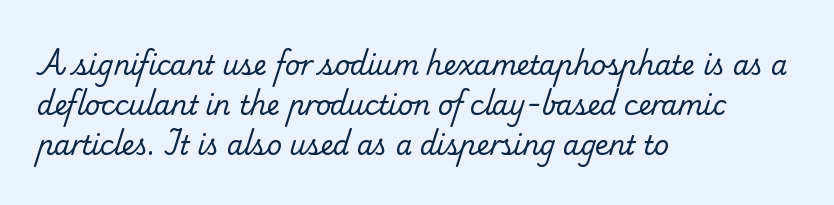
Q: Is the text bold? A: No.
Q: Is the text underlined? A: No.
Q: How is the paragraph aligned? A: Left-aligned.
Q: Is the spacing between letters normal or unusually wide? A: Normal.
Q: Is the spacing between lines tight, normal or loose? A: Normal.
